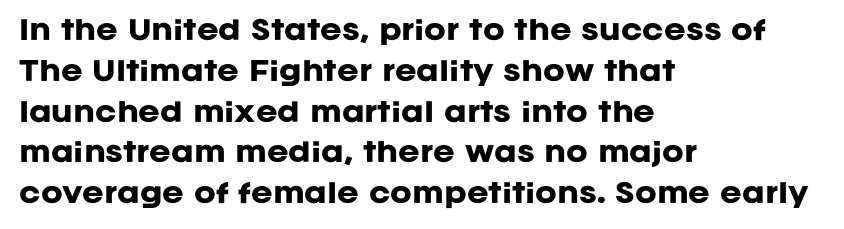
{"italic": "no", "bold": "yes", "underline": "no", "align": "left", "line_spacing": "normal", "line_spacing_ratio": 1.57, "letter_spacing": "normal", "letter_spacing_em": 0.0, "glyph_px": 26}
